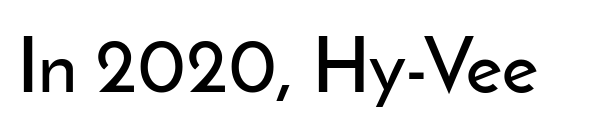
The image shows 77 px sans-serif type, upright; set normal letter spacing, not underlined; low stroke contrast and a small x-height.
